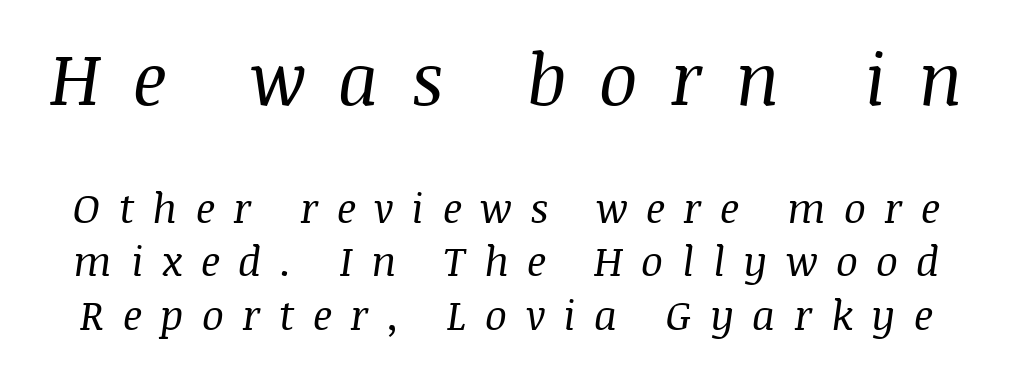
How would I describe the line gaps? Plain and ordinary. The baseline area is clear. A typesetter would call this heavily tracked-out type. The block sitting higher on the canvas is the one with enlarged characters. Rendered with sloped, italic letterforms. Varying glyph widths throughout — classic text-font behaviour.
